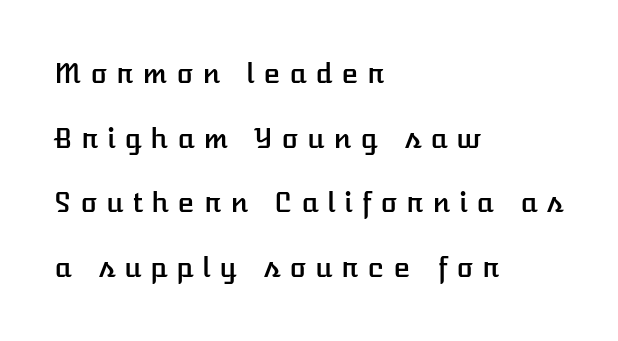
The image shows 28 px text type, upright; set left-aligned, loose line spacing (2.31x), unusually wide letter spacing (+0.31 em), not underlined; low stroke contrast and a medium x-height.
